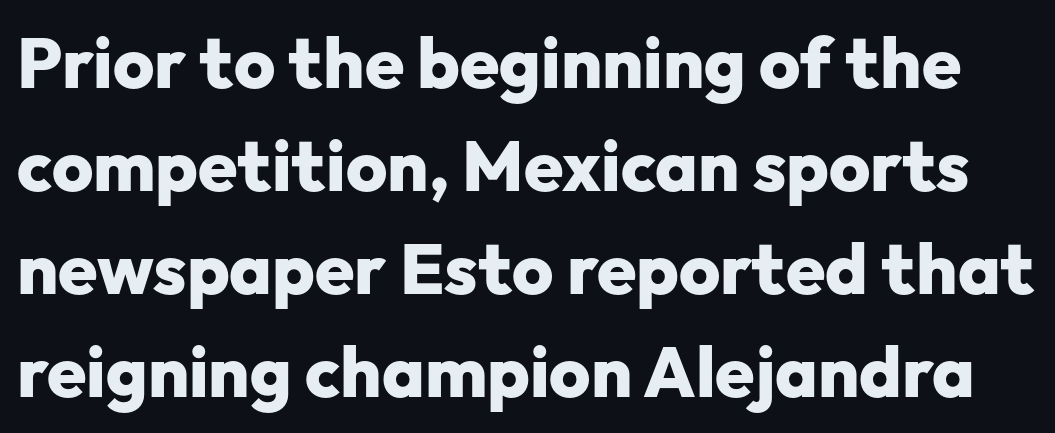
The image shows 71 px heavy sans-serif type, upright; set normal line spacing (1.45x), normal letter spacing, not underlined; low stroke contrast and a medium x-height.
